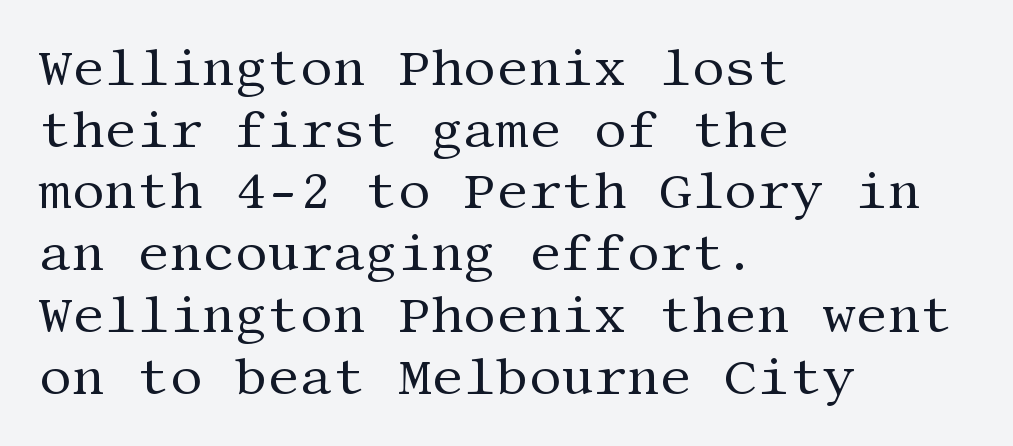
Tall strokes in this sample are plumb rather than angled. Students, note that the glyphs here touch the page at normal intervals. The specimen omits any rule beneath the text block's lines. Weight: in the light-to-regular range.
